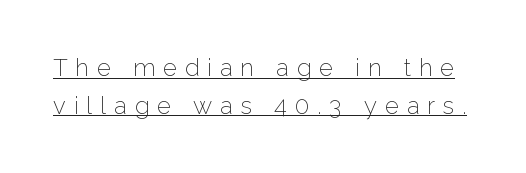
{"italic": "no", "bold": "no", "underline": "yes", "line_spacing": "normal", "line_spacing_ratio": 1.57, "letter_spacing": "wide", "letter_spacing_em": 0.33, "glyph_px": 24}
